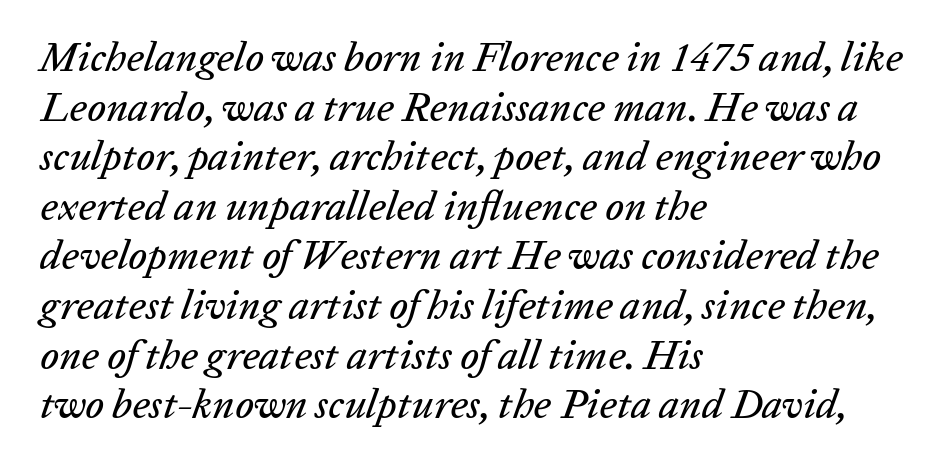
A typesetter would call this proportional, since set widths differ per character. Tracking here is standard; glyphs follow each other at the usual distance. Line beginnings align vertically; line endings do not. The space directly below the letters is spotless.
